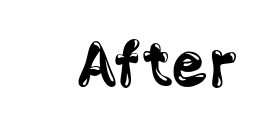
The image shows 74 px regular-weight, condensed sans-serif type, upright; set normal letter spacing, not underlined; low stroke contrast and a large x-height.
